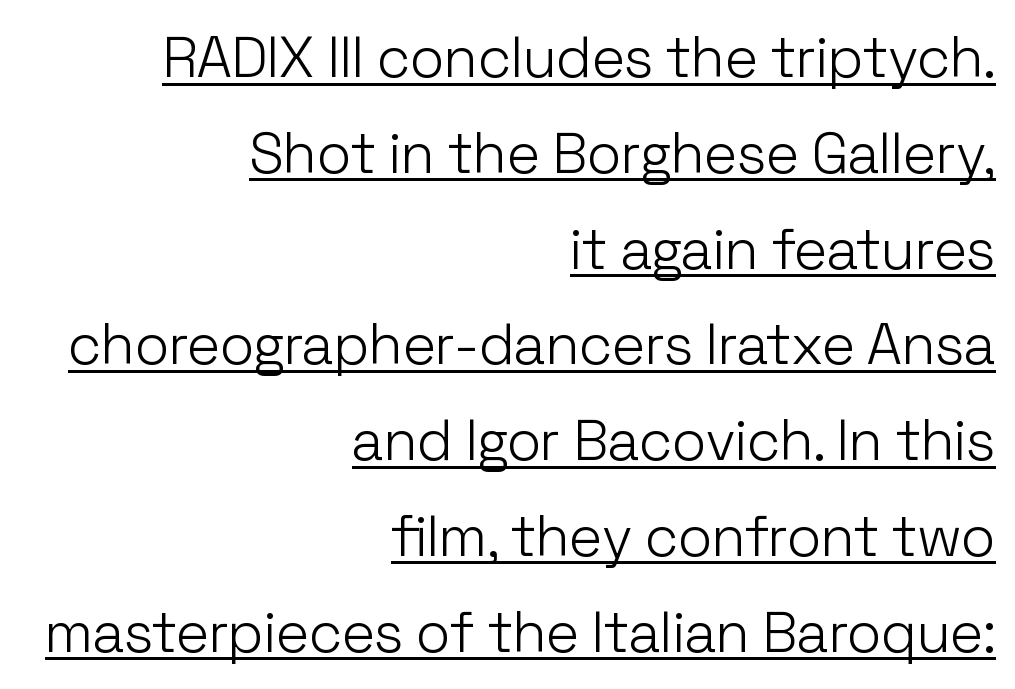
Q: Is the text bold? A: No.
Q: Is the text italic (slanted)? A: No, it is upright.
Q: Is the typeface a serif or a sans-serif typeface? A: Sans-serif.
Q: Is the text underlined? A: Yes.
Q: How is the paragraph aligned? A: Right-aligned.
Q: Is the spacing between letters normal or unusually wide? A: Normal.
Q: Is the spacing between lines tight, normal or loose? A: Normal.
Q: Width (condensed, normal, or wide)? A: Normal.
Q: Stroke contrast? A: Low.
Q: x-height? A: Medium.
Q: Monospaced? A: No.
